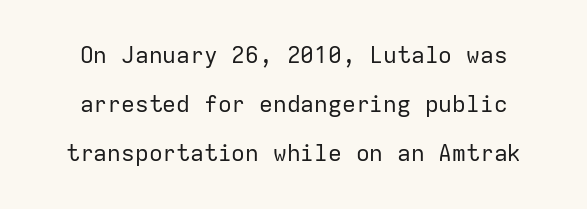
The image shows 23 px text type, upright; set centered, loose line spacing (2.14x), normal letter spacing, not underlined.
